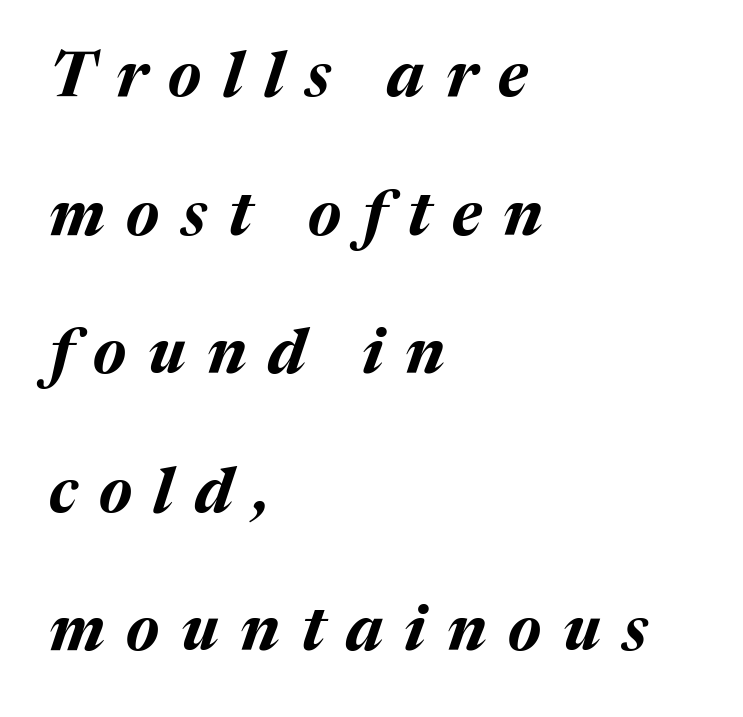
{"italic": "yes", "lean": "right", "slant_degrees": 17, "bold": "yes", "weight": "bold", "width": "normal", "stroke_contrast": "medium", "x_height": "medium", "monospaced": "no", "underline": "no", "align": "left", "line_spacing": "loose", "line_spacing_ratio": 2.2, "letter_spacing": "wide", "letter_spacing_em": 0.34, "glyph_px": 63}
